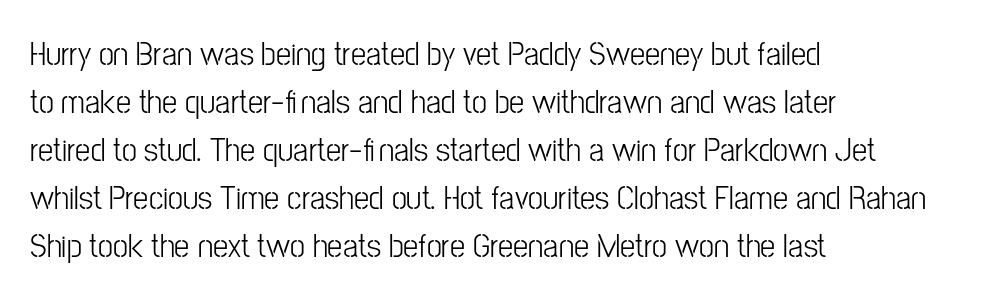
The image shows 34 px condensed sans-serif type, upright; set left-aligned, normal line spacing (1.41x), normal letter spacing, not underlined; low stroke contrast and a medium x-height.
